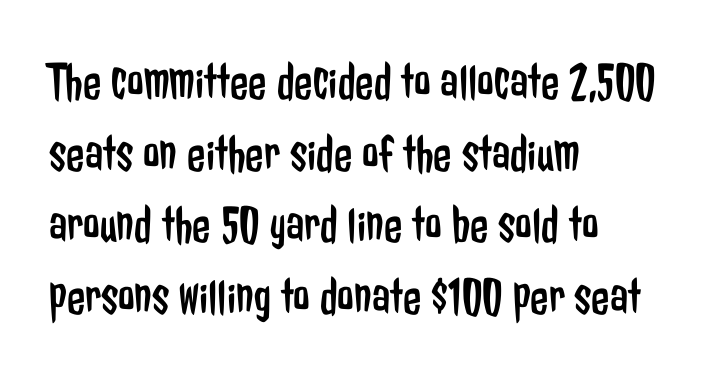
The image shows 53 px regular-weight, condensed sans-serif type, upright; set left-aligned, normal line spacing (1.35x), normal letter spacing, not underlined; low stroke contrast and a medium x-height.
